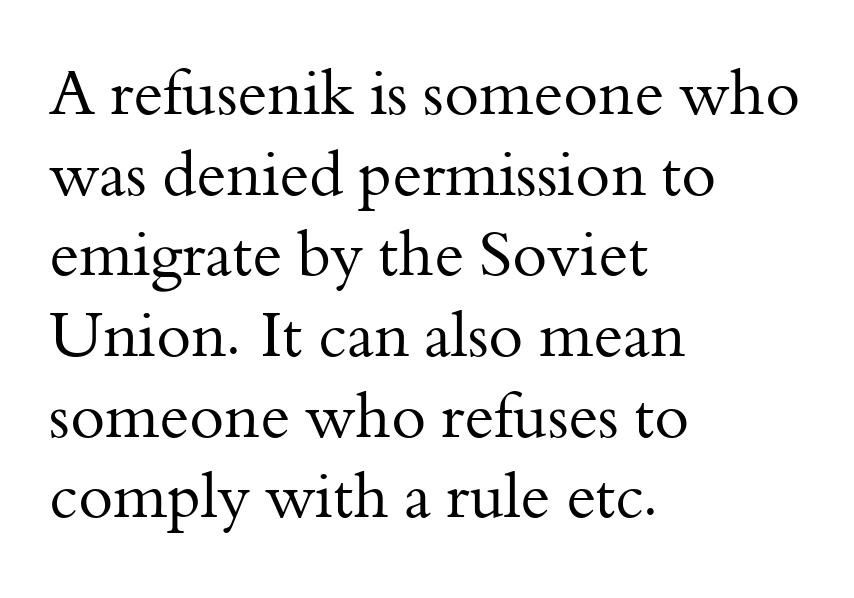
{"serif": "yes", "italic": "no", "bold": "no", "weight": "regular", "width": "normal", "stroke_contrast": "medium", "x_height": "small", "monospaced": "no", "underline": "no", "align": "left", "line_spacing": "normal", "line_spacing_ratio": 1.28, "letter_spacing": "normal", "letter_spacing_em": 0.0, "glyph_px": 63}
